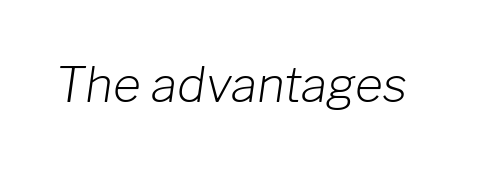
The gap between lines stays unmarked. The weight would be labelled regular, book, light, or lighter still. Varying glyph widths throughout — classic text-font behaviour. Inter-character spacing is left at the font's built-in metrics. This is oblique type, the kind used for emphasis or titles.
